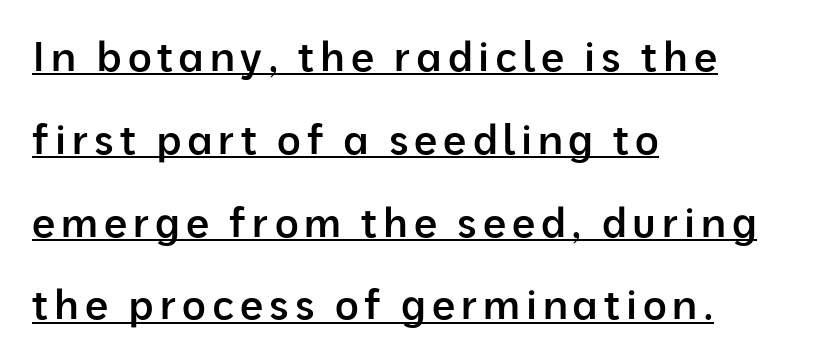
The image shows 41 px semibold sans-serif type, upright; set left-aligned, loose line spacing (2.02x), underlined; low stroke contrast and a medium x-height.
